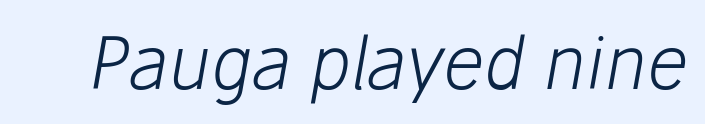
{"italic": "yes", "lean": "right", "slant_degrees": 10, "bold": "no", "weight": "light", "width": "normal", "stroke_contrast": "low", "x_height": "medium", "monospaced": "no", "underline": "no", "letter_spacing": "normal", "letter_spacing_em": 0.0, "glyph_px": 72}
